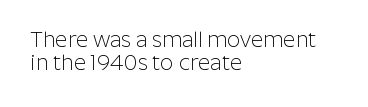
The space beneath each line is pristine and unruled. The line texture is even and compact thanks to regular tracking. Tightly led — the rows are bunched. Which margin do the lines hug? The left one — the right edge is uneven.
